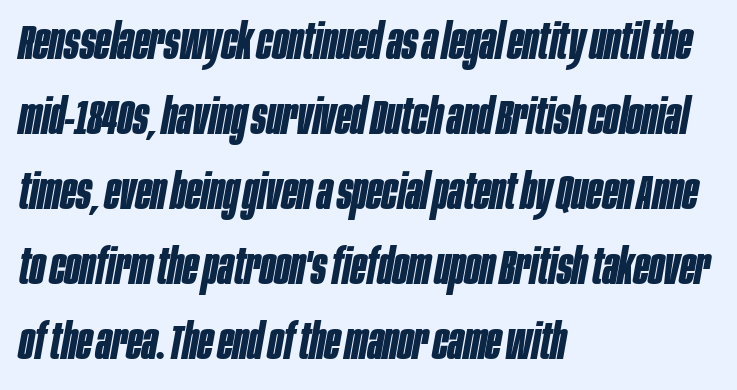
The foot of each line stays bare and open. The passage shown stacks its lines at a standard gap. Is this a fixed-width face? No — the glyphs have proportional, varying widths. Bold? Absolutely — the strokes are thick and heavy. Style check: oblique.
